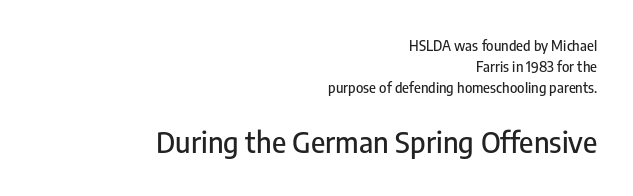
Q: Is the text italic (slanted)? A: No, it is upright.
Q: Is the typeface a serif or a sans-serif typeface? A: Sans-serif.
Q: Is the text underlined? A: No.
Q: How is the paragraph aligned? A: Right-aligned.
Q: Is the spacing between letters normal or unusually wide? A: Normal.
Q: Is the spacing between lines tight, normal or loose? A: Normal.
Q: Which block of text is set in a larger size, the first (top) or the second (bottom)? A: The second (bottom) one.
Q: Width (condensed, normal, or wide)? A: Condensed.
Q: Stroke contrast? A: Low.
Q: x-height? A: Medium.
Q: Monospaced? A: No.
